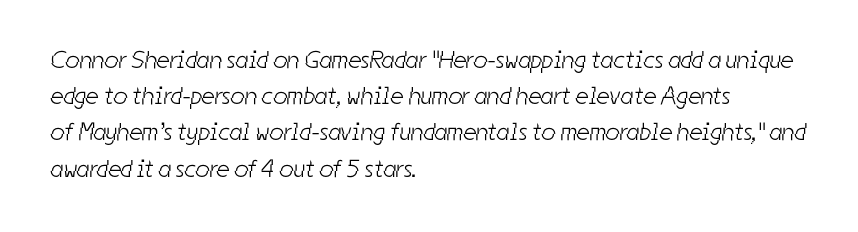
Has an underline been added? It has not. The passage shown has conventional tracking throughout. Heaviness? Minimal to ordinary, like unemphasized prose. Rows of type keep a routine distance in the vertical direction. These lines are set flush left with a ragged right edge.
